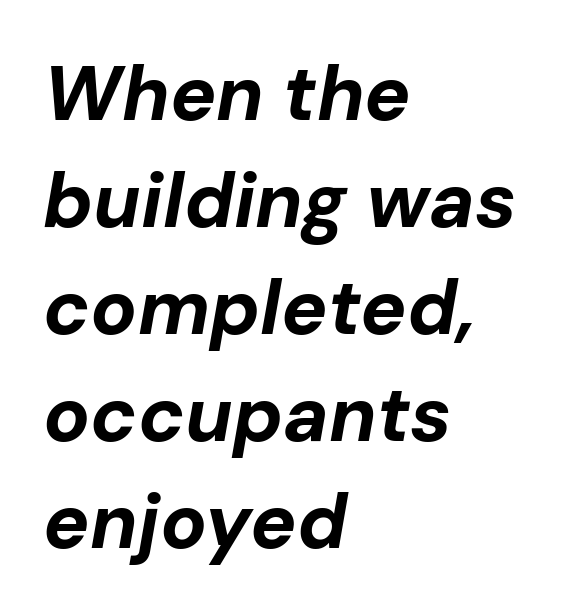
The image shows 77 px bold type, italic (leaning right); set left-aligned, normal line spacing (1.39x), normal letter spacing, not underlined; low stroke contrast and a medium x-height.
